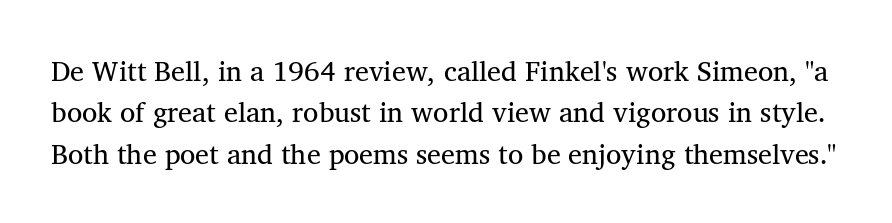
The image shows 28 px regular-weight serif type, upright; set normal line spacing (1.48x), normal letter spacing, not underlined; medium stroke contrast and a medium x-height.
